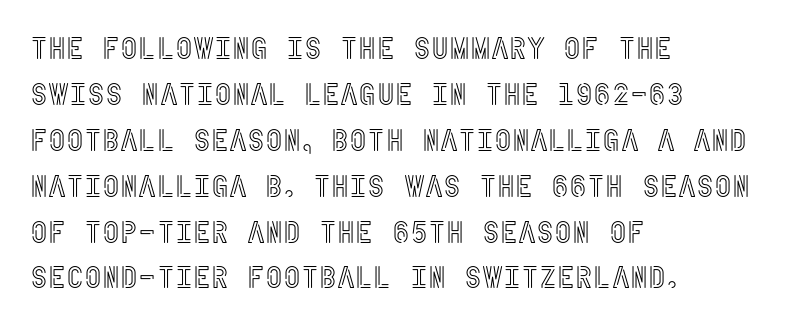
The image shows 31 px condensed type, upright; set left-aligned, normal line spacing (1.48x), normal letter spacing, not underlined; a large x-height.
